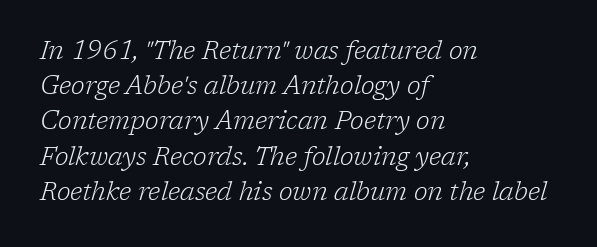
{"italic": "yes", "lean": "right", "slant_degrees": 17, "bold": "no", "underline": "no", "align": "left", "line_spacing": "normal", "line_spacing_ratio": 1.41, "letter_spacing": "normal", "letter_spacing_em": 0.0, "glyph_px": 25}
